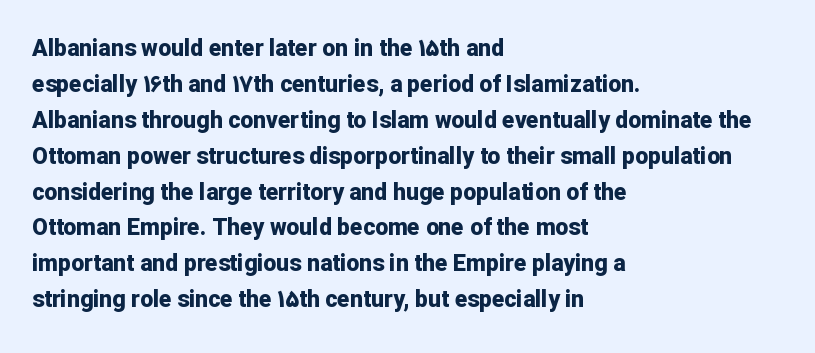
Q: Is the text bold? A: Yes.
Q: Is the text italic (slanted)? A: No, it is upright.
Q: Is the text underlined? A: No.
Q: How is the paragraph aligned? A: Left-aligned.
Q: Is the spacing between letters normal or unusually wide? A: Normal.
Q: Is the spacing between lines tight, normal or loose? A: Normal.
